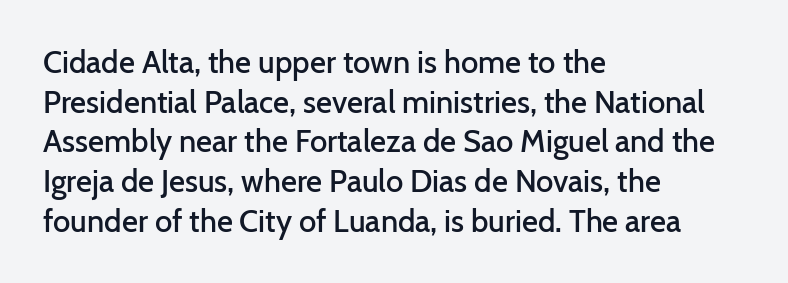
{"serif": "no", "italic": "no", "bold": "semi", "weight": "semibold", "width": "normal", "stroke_contrast": "low", "x_height": "medium", "monospaced": "no", "underline": "no", "align": "left", "line_spacing": "normal", "line_spacing_ratio": 1.28, "letter_spacing": "normal", "letter_spacing_em": 0.0, "glyph_px": 31}
